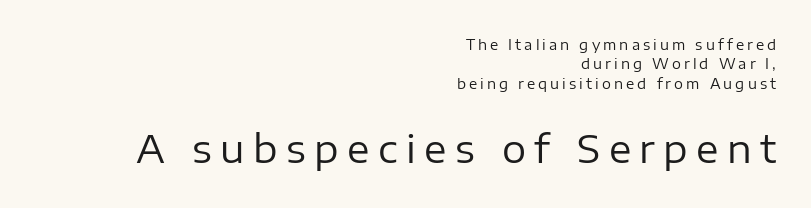
The image shows 38 px regular-weight sans-serif type, upright; set right-aligned, normal line spacing (1.38x), unusually wide letter spacing (+0.22 em), not underlined; the second (bottom) block is 2.71x larger; low stroke contrast and a medium x-height.
